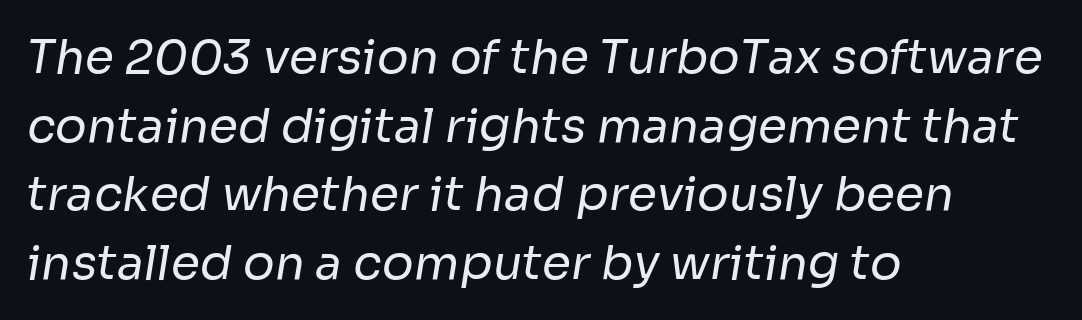
Q: Is the text bold? A: No.
Q: Is the typeface a serif or a sans-serif typeface? A: Sans-serif.
Q: Is the text underlined? A: No.
Q: How is the paragraph aligned? A: Left-aligned.
Q: Is the spacing between letters normal or unusually wide? A: Normal.
Q: Is the spacing between lines tight, normal or loose? A: Normal.
Q: Width (condensed, normal, or wide)? A: Normal.
Q: Stroke contrast? A: Low.
Q: x-height? A: Medium.
Q: Monospaced? A: No.
